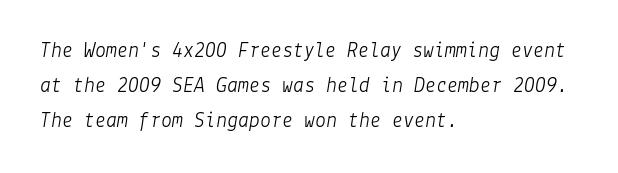
Q: Is the text bold? A: No.
Q: Is the text italic (slanted)? A: Yes, it leans right by about 9 degrees.
Q: Is the text underlined? A: No.
Q: How is the paragraph aligned? A: Left-aligned.
Q: Is the spacing between letters normal or unusually wide? A: Normal.
Q: Is the spacing between lines tight, normal or loose? A: Normal.
